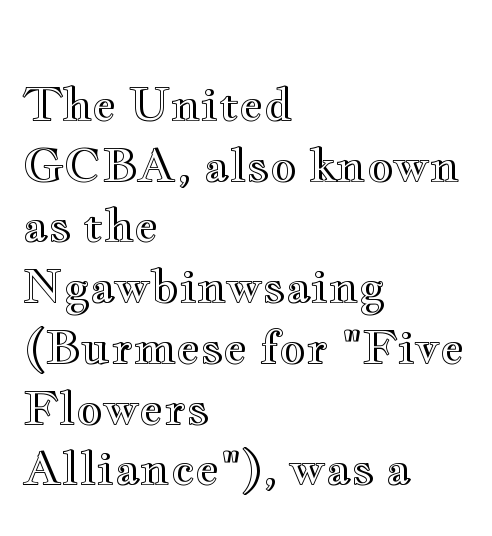
{"italic": "no", "width": "wide", "x_height": "small", "monospaced": "no", "underline": "no", "align": "left", "line_spacing": "normal", "line_spacing_ratio": 1.32, "letter_spacing": "normal", "letter_spacing_em": 0.0, "glyph_px": 46}
